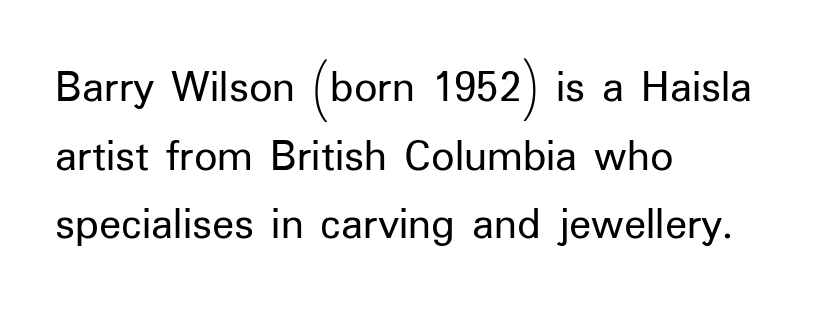
The image shows 46 px regular-weight sans-serif type, upright; set left-aligned, normal line spacing (1.49x), normal letter spacing, not underlined; low stroke contrast and a medium x-height.
